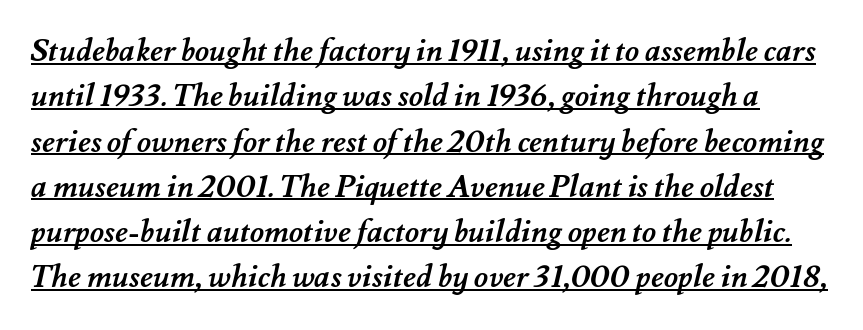
The image shows 31 px semibold type; set normal line spacing (1.46x), normal letter spacing, underlined; medium stroke contrast and a small x-height.
